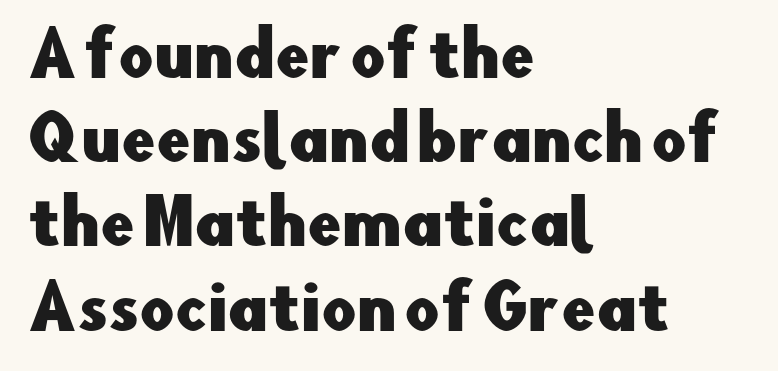
The image shows 61 px sans-serif type, upright; set left-aligned, normal line spacing (1.38x), normal letter spacing, not underlined; low stroke contrast and a small x-height.
